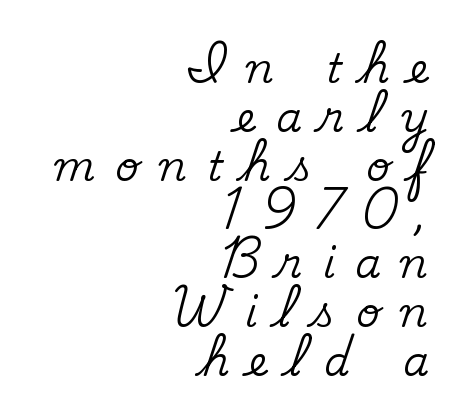
Visually the block forms a straight wall on the right and a jagged coastline on the left. Is this a fixed-width face? No — the glyphs have proportional, varying widths.
